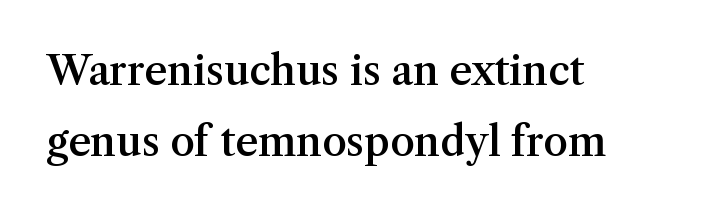
Q: Is the text bold? A: Semi-bold.
Q: Is the text italic (slanted)? A: No, it is upright.
Q: Is the typeface a serif or a sans-serif typeface? A: Serif.
Q: Is the text underlined? A: No.
Q: How is the paragraph aligned? A: Left-aligned.
Q: Is the spacing between letters normal or unusually wide? A: Normal.
Q: Width (condensed, normal, or wide)? A: Normal.
Q: Stroke contrast? A: Medium.
Q: x-height? A: Medium.
Q: Monospaced? A: No.
